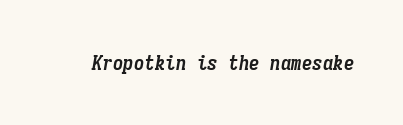
Q: Is the text bold? A: Yes.
Q: Is the text italic (slanted)? A: Yes, it leans right by about 9 degrees.
Q: Is the text underlined? A: No.
Q: Is the spacing between letters normal or unusually wide? A: Normal.
